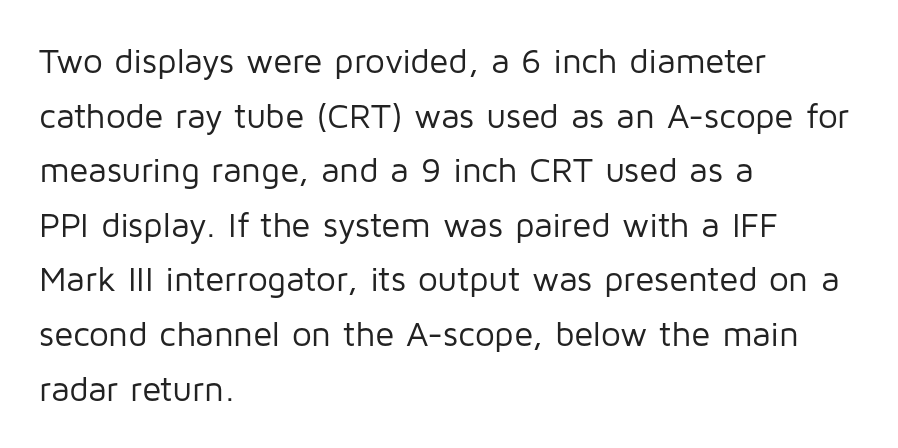
Notice how the passage keeps a crisp vertical edge on the left only. Ordinary non-slanted type is in use. The strokes carry an ordinary text weight at most. The foot of each line stays bare and open.
